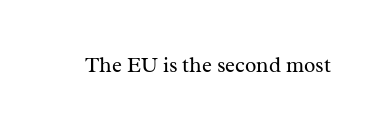
The image shows 21 px text type, upright; set normal letter spacing, not underlined.
